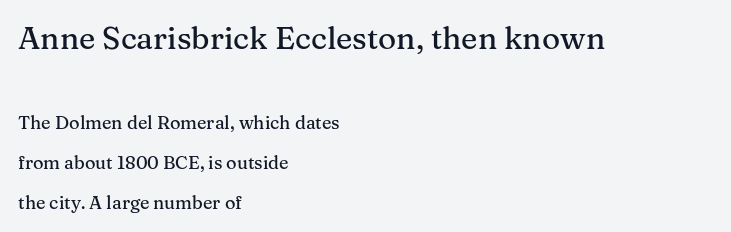
The image shows 31 px serif type, upright; set left-aligned, loose line spacing (2.21x), normal letter spacing, not underlined; the first (top) block is 1.72x larger; medium stroke contrast and a medium x-height.
